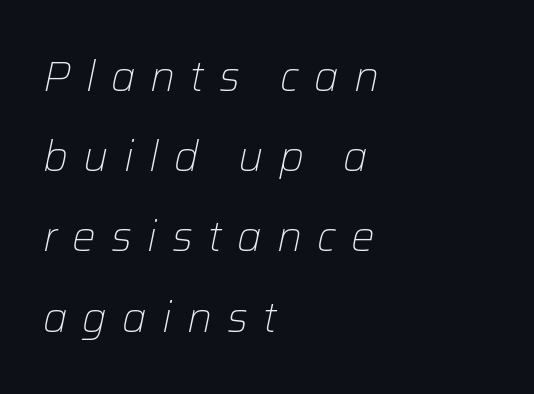
{"italic": "yes", "lean": "right", "slant_degrees": 12, "bold": "no", "weight": "light", "width": "normal", "stroke_contrast": "low", "x_height": "medium", "monospaced": "no", "underline": "no", "align": "left", "line_spacing": "loose", "line_spacing_ratio": 1.91, "letter_spacing": "wide", "letter_spacing_em": 0.36, "glyph_px": 42}
